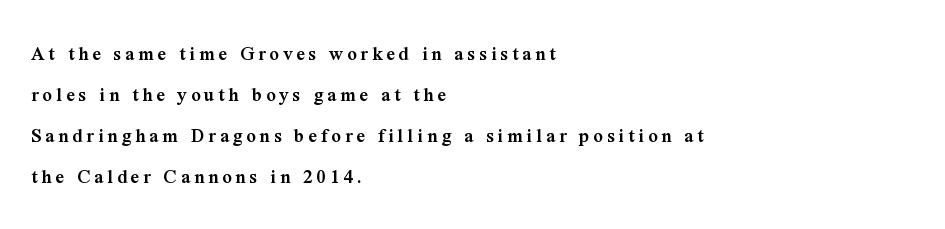
The paragraph has a hard left edge and a soft right edge. Style check: upright. Underline: absent. This is the in-between weight designers call semibold or demi. The rendering uses a large line-height, opening up the rows.
